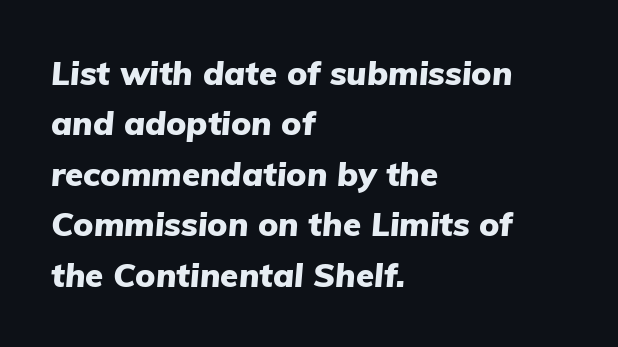
Q: Is the text bold? A: Yes.
Q: Is the text italic (slanted)? A: Yes, it leans right by about 5 degrees.
Q: Is the text underlined? A: No.
Q: How is the paragraph aligned? A: Left-aligned.
Q: Is the spacing between letters normal or unusually wide? A: Normal.
Q: Is the spacing between lines tight, normal or loose? A: Normal.
Q: Width (condensed, normal, or wide)? A: Normal.
Q: Stroke contrast? A: Low.
Q: x-height? A: Medium.
Q: Monospaced? A: No.
